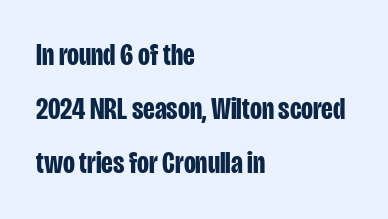
The image shows 31 px bold, condensed sans-serif type, upright; set left-aligned, line spacing 1.75x, normal letter spacing, not underlined; low stroke contrast and a large x-height.
